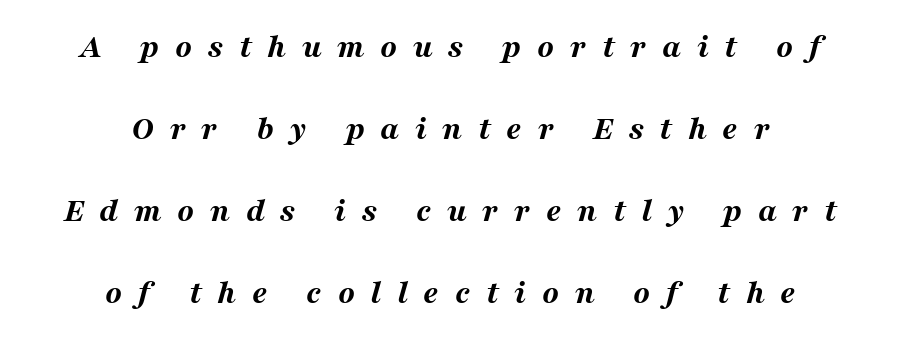
Q: Is the text bold? A: Yes.
Q: Is the text italic (slanted)? A: Yes, it leans right by about 16 degrees.
Q: Is the text underlined? A: No.
Q: How is the paragraph aligned? A: Centered.
Q: Is the spacing between letters normal or unusually wide? A: Unusually wide.
Q: Is the spacing between lines tight, normal or loose? A: Loose.
Q: Width (condensed, normal, or wide)? A: Wide.
Q: Stroke contrast? A: Medium.
Q: x-height? A: Medium.
Q: Monospaced? A: No.
